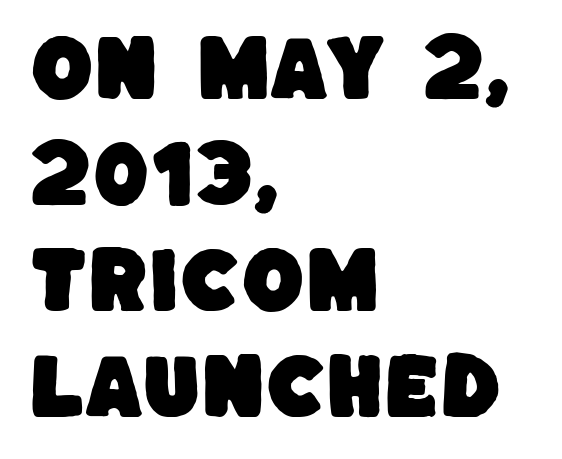
Q: Is the typeface a serif or a sans-serif typeface? A: Sans-serif.
Q: Is the text underlined? A: No.
Q: How is the paragraph aligned? A: Left-aligned.
Q: Is the spacing between letters normal or unusually wide? A: Normal.
Q: Is the spacing between lines tight, normal or loose? A: Normal.
Q: Width (condensed, normal, or wide)? A: Normal.
Q: Stroke contrast? A: Low.
Q: x-height? A: Large.
Q: Monospaced? A: No.
